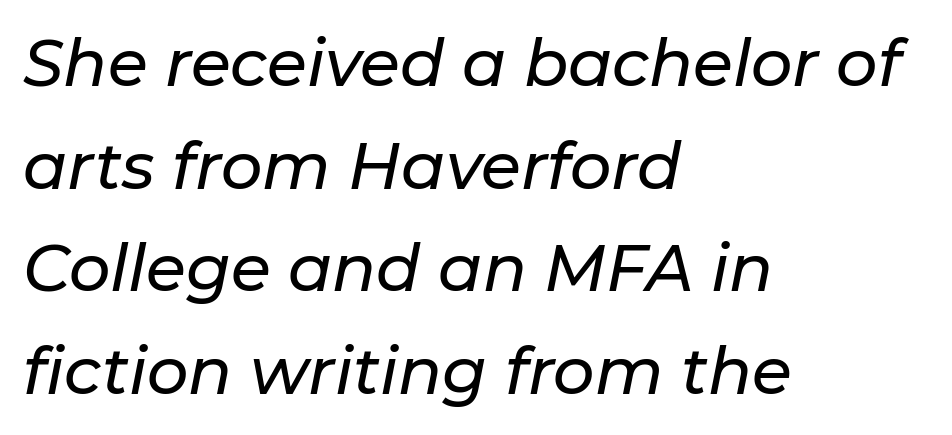
Q: Is the text italic (slanted)? A: Yes, it leans right by about 11 degrees.
Q: Is the text underlined? A: No.
Q: How is the paragraph aligned? A: Left-aligned.
Q: Is the spacing between letters normal or unusually wide? A: Normal.
Q: Is the spacing between lines tight, normal or loose? A: Normal.
Q: Width (condensed, normal, or wide)? A: Normal.
Q: Stroke contrast? A: Low.
Q: x-height? A: Medium.
Q: Monospaced? A: No.
